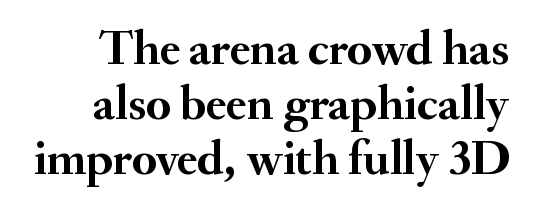
Q: Is the text bold? A: Yes.
Q: Is the text italic (slanted)? A: No, it is upright.
Q: Is the typeface a serif or a sans-serif typeface? A: Serif.
Q: Is the text underlined? A: No.
Q: Is the spacing between letters normal or unusually wide? A: Normal.
Q: Is the spacing between lines tight, normal or loose? A: Tight.
Q: Width (condensed, normal, or wide)? A: Normal.
Q: Stroke contrast? A: Medium.
Q: x-height? A: Small.
Q: Monospaced? A: No.
